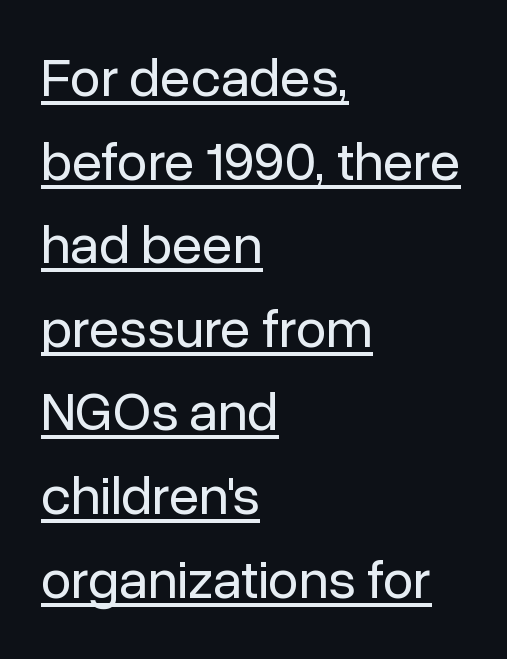
Ink coverage per letter is moderate at most. Regarding serifs, this sample does without them. Has an underline been added? It has. You can tell it's not italic because the verticals are truly vertical.
